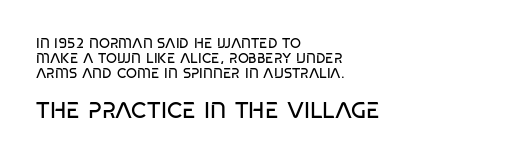
Style check: upright. Bare-footed words on every line. Baseline-to-baseline distance is barely more than the letter height. The face used here is rendered with its standard letterfit.
